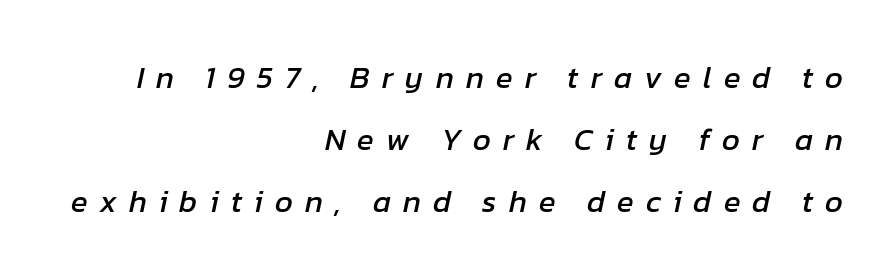
The image shows 31 px text type, italic (leaning right); set right-aligned, loose line spacing (2.0x), unusually wide letter spacing (+0.39 em), not underlined; low stroke contrast and a medium x-height.
